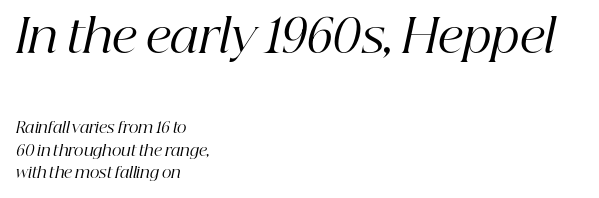
{"serif": "yes", "italic": "yes", "lean": "right", "slant_degrees": 12, "bold": "no", "weight": "regular", "width": "normal", "stroke_contrast": "high", "x_height": "medium", "monospaced": "no", "underline": "no", "align": "left", "line_spacing": "normal", "line_spacing_ratio": 1.49, "letter_spacing": "normal", "letter_spacing_em": 0.0, "larger_block": "first", "size_ratio": 3.07, "glyph_px": 46}
